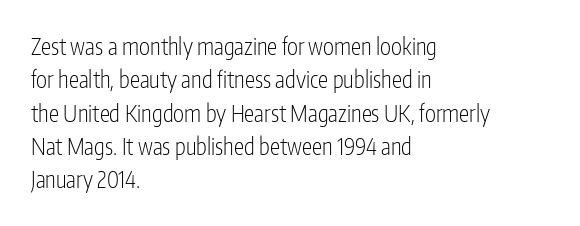
How would I describe the line gaps? Plain and ordinary. Just letters on the line, the space beneath them empty. Alignment: flush left. In terms of posture, this sample is upright.
